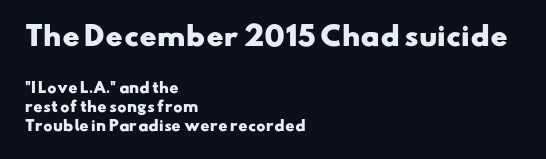
The image shows 26 px bold type; set left-aligned, normal line spacing (1.35x), normal letter spacing, not underlined; the first (top) block is 1.86x larger.
